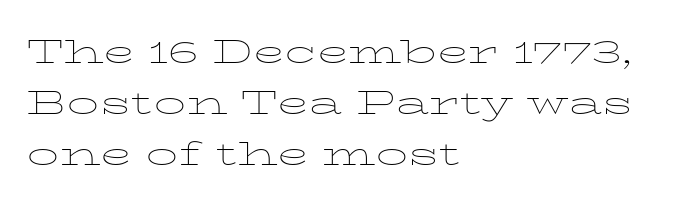
The image shows 32 px thin, wide serif type, upright; set left-aligned, normal line spacing (1.6x), normal letter spacing, not underlined; low stroke contrast and a medium x-height.
